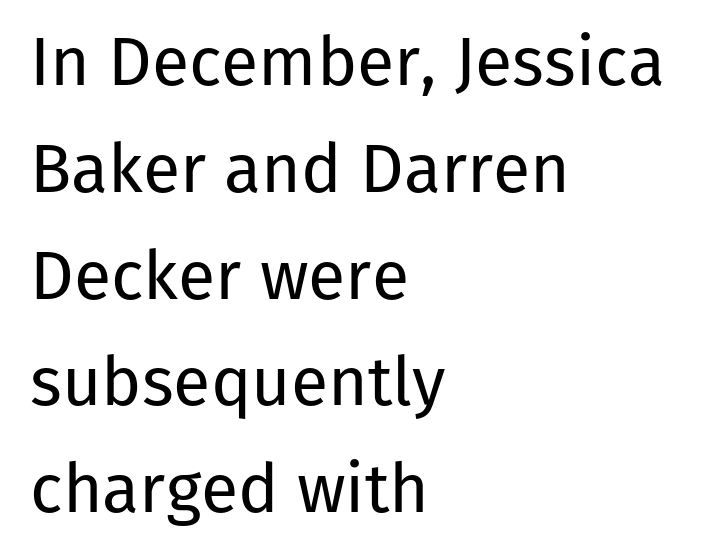
The image shows 68 px regular-weight sans-serif type, upright; set left-aligned, normal line spacing (1.57x), normal letter spacing, not underlined; low stroke contrast and a medium x-height.
